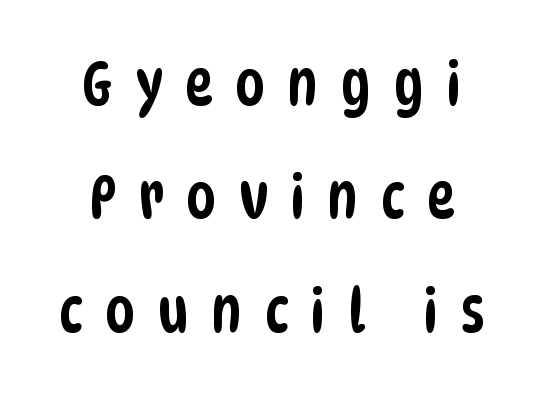
Varying glyph widths throughout — classic text-font behaviour. The line texture is sparse and dotted thanks to wide tracking. The designer went with a sans here, leaving each stem footless. Bare-footed words on every line. The paragraph shown floats in the horizontal middle.
